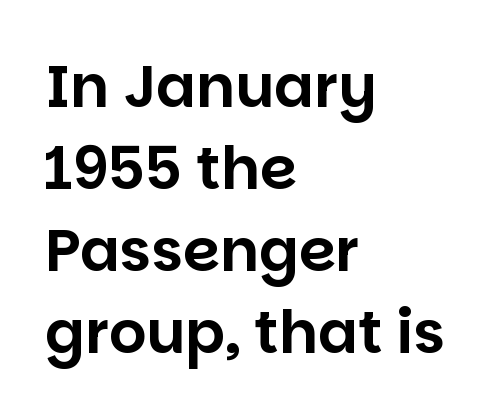
Q: Is the text italic (slanted)? A: No, it is upright.
Q: Is the typeface a serif or a sans-serif typeface? A: Sans-serif.
Q: Is the text underlined? A: No.
Q: How is the paragraph aligned? A: Left-aligned.
Q: Is the spacing between letters normal or unusually wide? A: Normal.
Q: Is the spacing between lines tight, normal or loose? A: Normal.
Q: Width (condensed, normal, or wide)? A: Normal.
Q: Stroke contrast? A: Low.
Q: x-height? A: Large.
Q: Monospaced? A: No.
